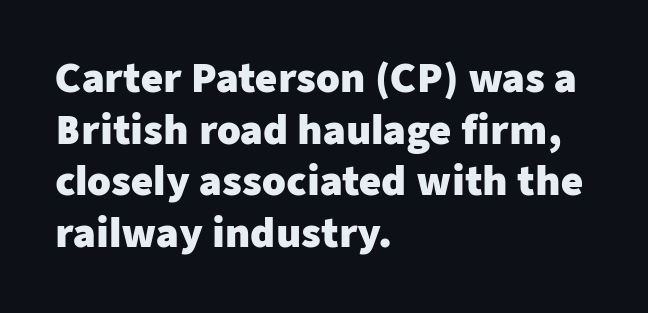
{"serif": "no", "italic": "no", "bold": "yes", "weight": "heavy", "width": "normal", "stroke_contrast": "low", "x_height": "medium", "monospaced": "no", "underline": "no", "align": "left", "line_spacing": "normal", "line_spacing_ratio": 1.36, "letter_spacing": "normal", "letter_spacing_em": 0.0, "glyph_px": 38}
